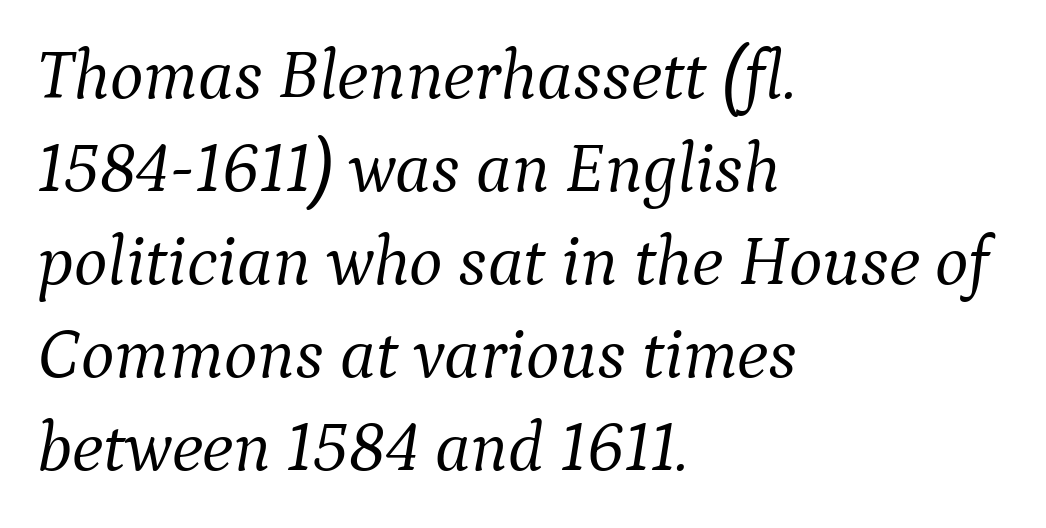
{"serif": "yes", "italic": "yes", "lean": "right", "slant_degrees": 9, "bold": "no", "weight": "light", "width": "normal", "stroke_contrast": "medium", "x_height": "medium", "monospaced": "no", "underline": "no", "align": "left", "line_spacing": "normal", "line_spacing_ratio": 1.31, "letter_spacing": "normal", "letter_spacing_em": 0.0, "glyph_px": 71}
